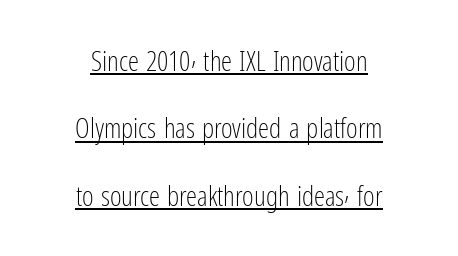
{"serif": "no", "italic": "no", "bold": "no", "weight": "light", "width": "condensed", "stroke_contrast": "low", "x_height": "medium", "monospaced": "no", "underline": "yes", "align": "center", "line_spacing": "loose", "line_spacing_ratio": 2.41, "letter_spacing": "normal", "letter_spacing_em": 0.0, "glyph_px": 28}
